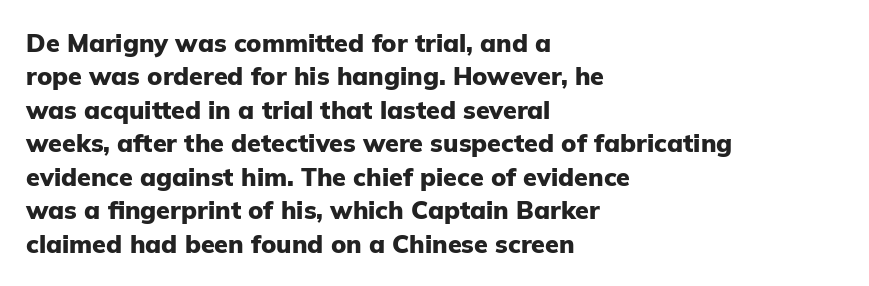
{"italic": "no", "bold": "yes", "underline": "no", "align": "left", "line_spacing": "normal", "line_spacing_ratio": 1.34, "letter_spacing": "normal", "letter_spacing_em": 0.0, "glyph_px": 25}
